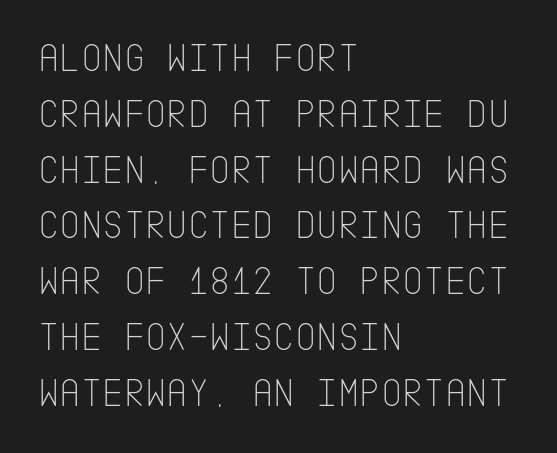
The image shows 41 px thin, condensed sans-serif type, upright; set left-aligned, normal line spacing (1.36x), normal letter spacing, not underlined; low stroke contrast and a large x-height.
